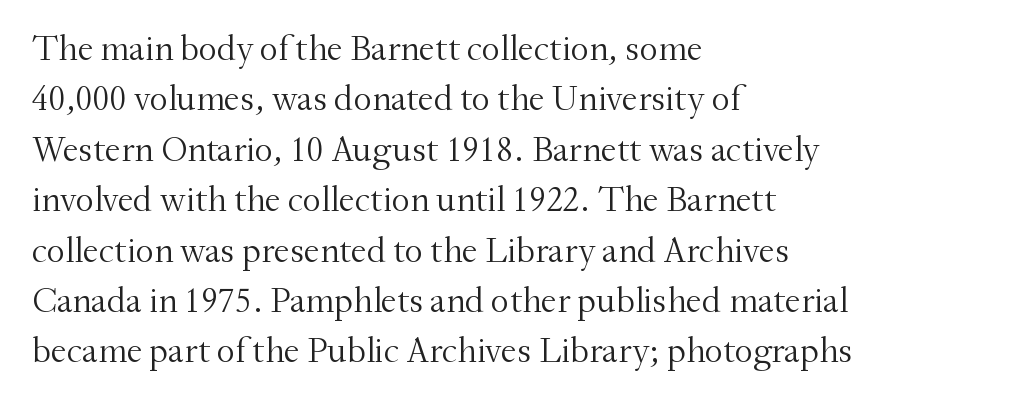
The image shows 36 px light serif type, upright; set left-aligned, normal line spacing (1.4x), normal letter spacing, not underlined; medium stroke contrast and a small x-height.
